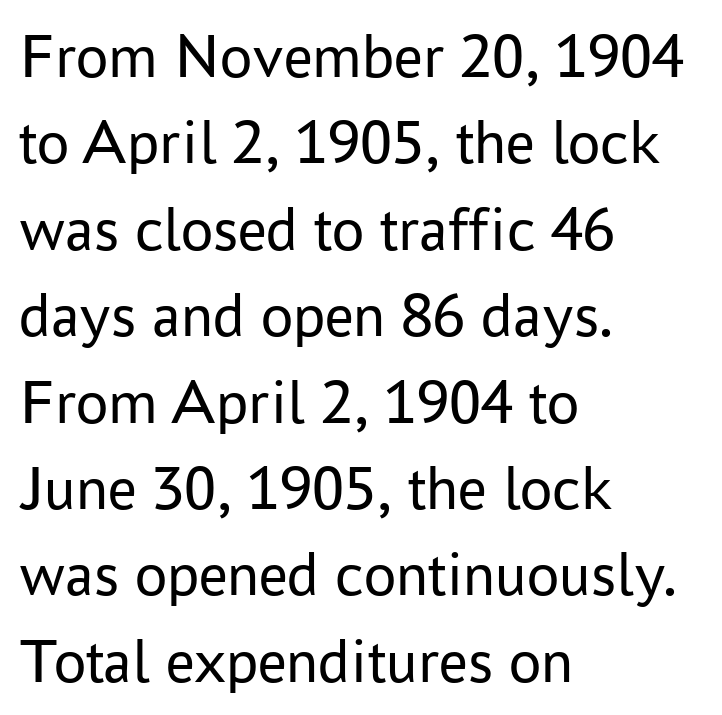
{"serif": "no", "italic": "no", "bold": "no", "weight": "regular", "width": "normal", "stroke_contrast": "low", "x_height": "medium", "monospaced": "no", "underline": "no", "align": "left", "line_spacing": "normal", "line_spacing_ratio": 1.35, "letter_spacing": "normal", "letter_spacing_em": 0.0, "glyph_px": 64}
